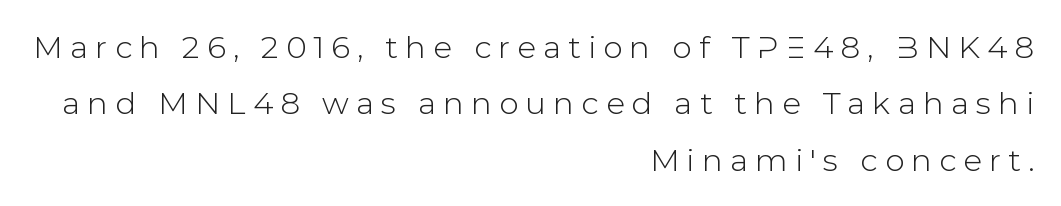
Posture: straight, roman, zero tilt. To sum up the face: it is a sans, with no serifs. The ragged edge is on the left, which tells us the setting is flush right. Lines of text with bare space underneath. Caption: expanded tracking, letters set apart.
